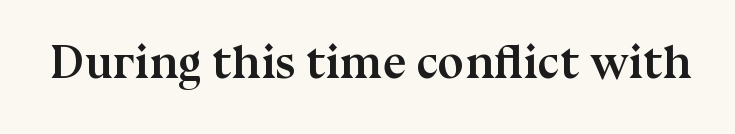
Quick note: not italic, upright. These lines are rendered in a variable-pitch font. Honestly, the letter spacing is just normal — you wouldn't notice it. Only glyphs here, with clear space below each row.
